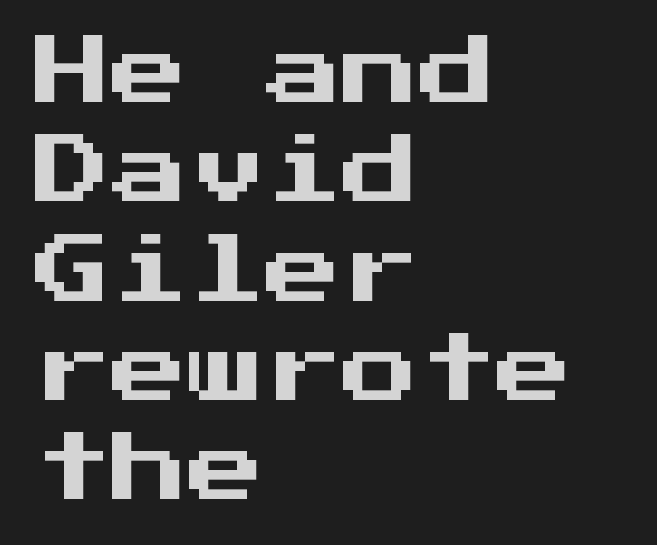
Q: Is the text italic (slanted)? A: No, it is upright.
Q: Is the typeface a serif or a sans-serif typeface? A: Sans-serif.
Q: Is the text underlined? A: No.
Q: How is the paragraph aligned? A: Left-aligned.
Q: Is the spacing between letters normal or unusually wide? A: Normal.
Q: Is the spacing between lines tight, normal or loose? A: Normal.
Q: Width (condensed, normal, or wide)? A: Normal.
Q: Stroke contrast? A: Medium.
Q: x-height? A: Medium.
Q: Monospaced? A: Yes.
